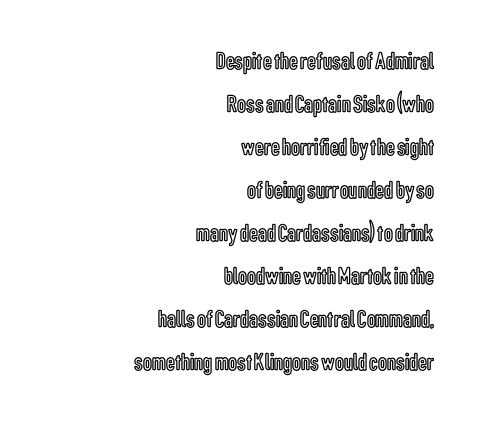
{"italic": "no", "underline": "no", "align": "right", "line_spacing_ratio": 1.72, "letter_spacing": "normal", "letter_spacing_em": 0.0, "glyph_px": 25}
